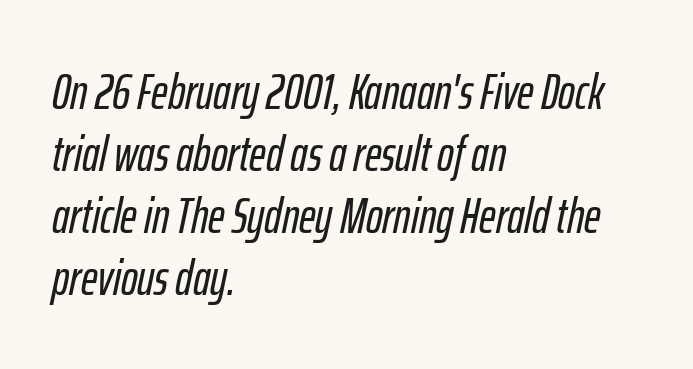
The image shows 50 px condensed type, italic (leaning right); set left-aligned, line spacing 1.24x, normal letter spacing, not underlined; low stroke contrast and a medium x-height.
